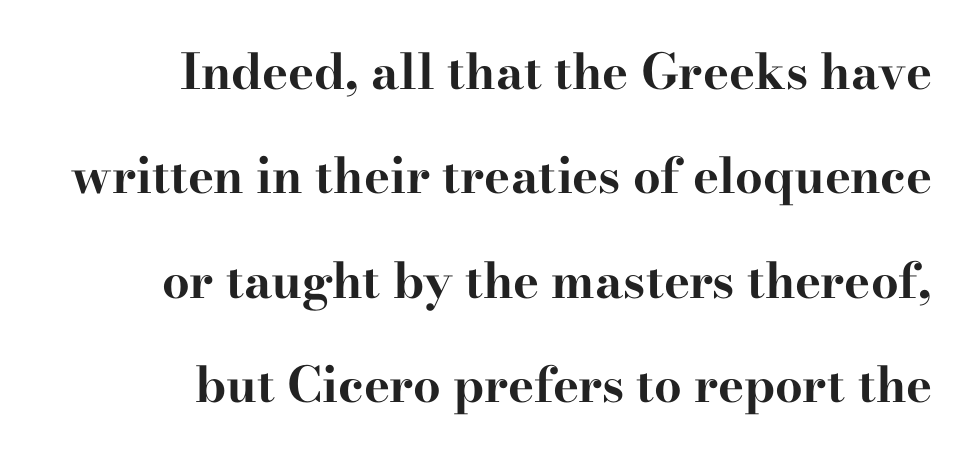
The passage shown is not underscored anywhere. Interline gaps are noticeably wide in this sample. These lines keep a tight, regular rhythm from letter to letter. The glyphs in this specimen are seriffed. Each glyph is drawn with heavy, bold strokes. This rendering uses right alignment, leaving the left contour irregular.
